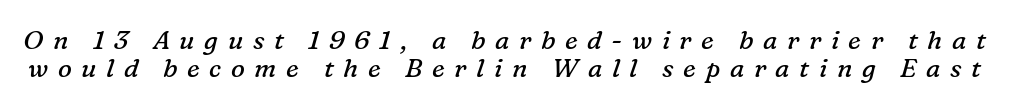
Ink coverage per letter is moderate at most. Inter-character spacing is expanded well beyond the font's built-in metrics. Tightly led — the rows are bunched. The specimen omits any rule beneath the text block's lines. The text carries the slant typical of an italic or oblique font.
